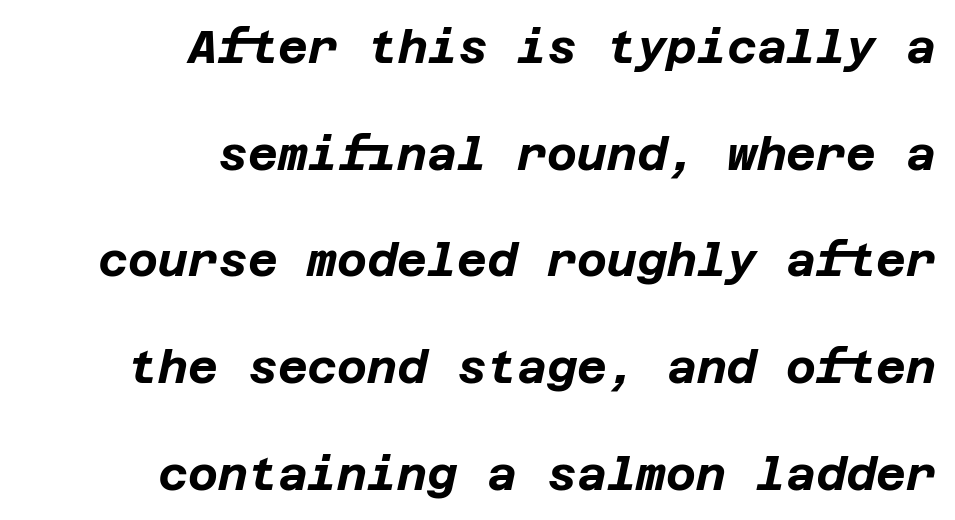
Q: Is the text bold? A: Yes.
Q: Is the text italic (slanted)? A: Yes, it leans right by about 12 degrees.
Q: Is the text underlined? A: No.
Q: How is the paragraph aligned? A: Right-aligned.
Q: Is the spacing between letters normal or unusually wide? A: Normal.
Q: Is the spacing between lines tight, normal or loose? A: Loose.
Q: Width (condensed, normal, or wide)? A: Normal.
Q: Stroke contrast? A: Low.
Q: x-height? A: Large.
